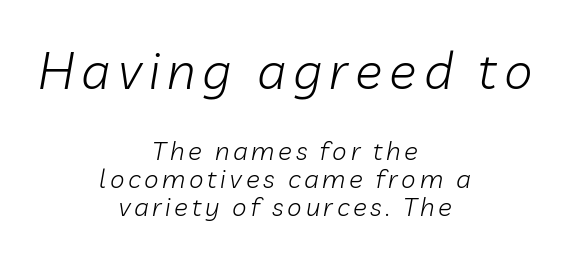
The zone under the glyphs is completely vacant. Is the lower block the larger one? No — the upper block carries the bigger type. Compared with a flush-left layout, this one balances lines on the center instead. Vertically, the passage feels compressed, each row crowding the next. Weight class: somewhere from thin through regular.
